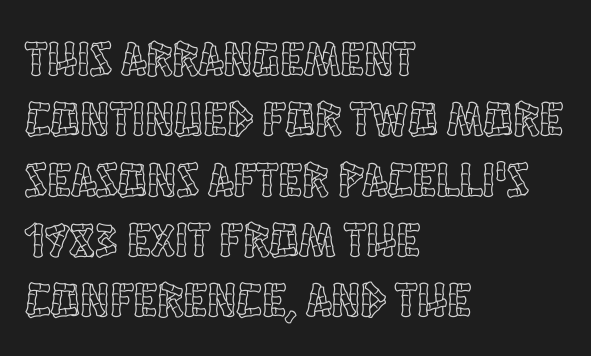
Q: Is the text italic (slanted)? A: No, it is upright.
Q: Is the text underlined? A: No.
Q: How is the paragraph aligned? A: Left-aligned.
Q: Is the spacing between letters normal or unusually wide? A: Normal.
Q: Width (condensed, normal, or wide)? A: Condensed.
Q: x-height? A: Large.
Q: Monospaced? A: No.
